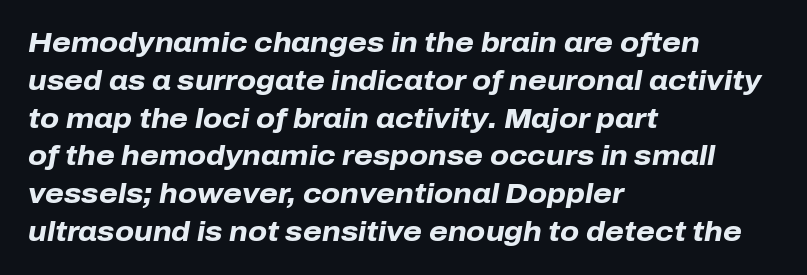
Q: Is the text bold? A: Yes.
Q: Is the text italic (slanted)? A: Yes, it leans right by about 10 degrees.
Q: Is the text underlined? A: No.
Q: How is the paragraph aligned? A: Left-aligned.
Q: Is the spacing between letters normal or unusually wide? A: Normal.
Q: Is the spacing between lines tight, normal or loose? A: Normal.
